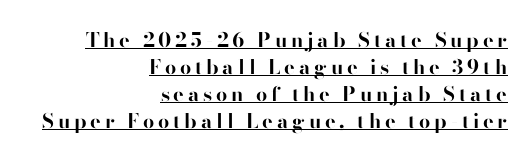
{"italic": "no", "bold": "yes", "underline": "yes", "align": "right", "line_spacing": "normal", "line_spacing_ratio": 1.35, "glyph_px": 20}
